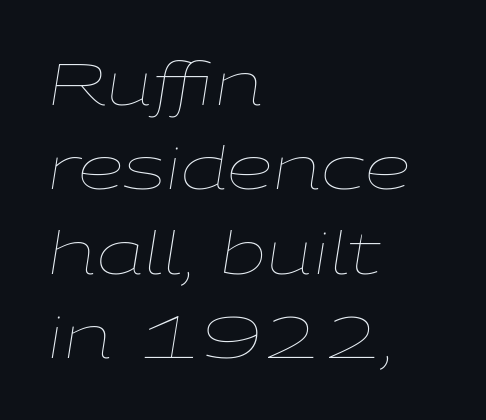
The baseline area is clear. Does the lettering tilt? It does — this is italic. This rendering uses left alignment, leaving the right contour irregular. The passage shown has conventional tracking throughout.
